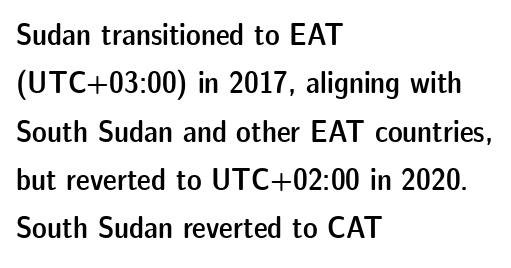
Q: Is the text bold? A: Semi-bold.
Q: Is the text italic (slanted)? A: No, it is upright.
Q: Is the typeface a serif or a sans-serif typeface? A: Sans-serif.
Q: Is the text underlined? A: No.
Q: How is the paragraph aligned? A: Left-aligned.
Q: Is the spacing between letters normal or unusually wide? A: Normal.
Q: Is the spacing between lines tight, normal or loose? A: Normal.
Q: Width (condensed, normal, or wide)? A: Normal.
Q: Stroke contrast? A: Low.
Q: x-height? A: Medium.
Q: Monospaced? A: No.
